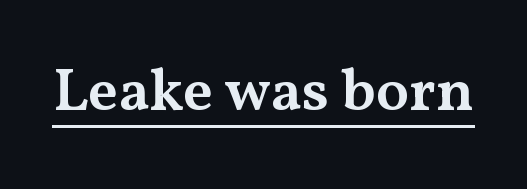
{"serif": "yes", "italic": "no", "bold": "semi", "weight": "semibold", "width": "wide", "stroke_contrast": "medium", "x_height": "medium", "monospaced": "no", "underline": "yes", "letter_spacing": "normal", "letter_spacing_em": 0.0, "glyph_px": 60}
